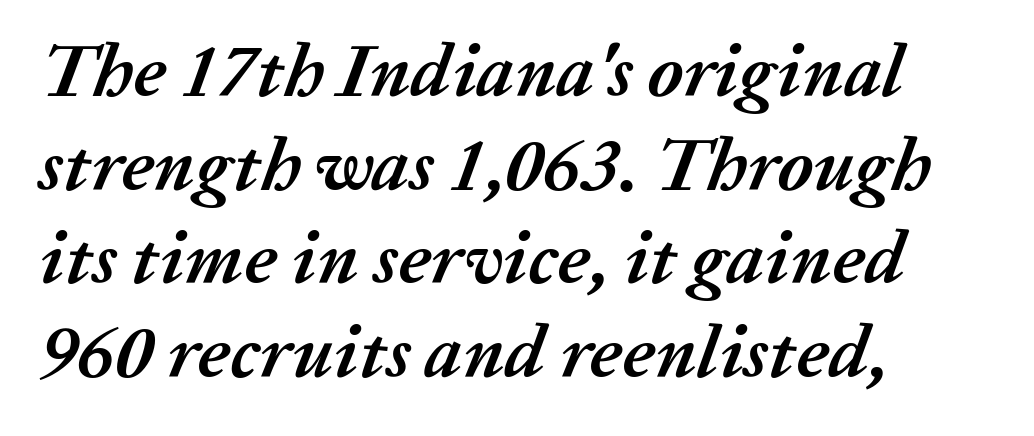
The image shows 75 px semibold type, italic (leaning right); set left-aligned, normal line spacing (1.25x), normal letter spacing, not underlined; medium stroke contrast and a medium x-height.
